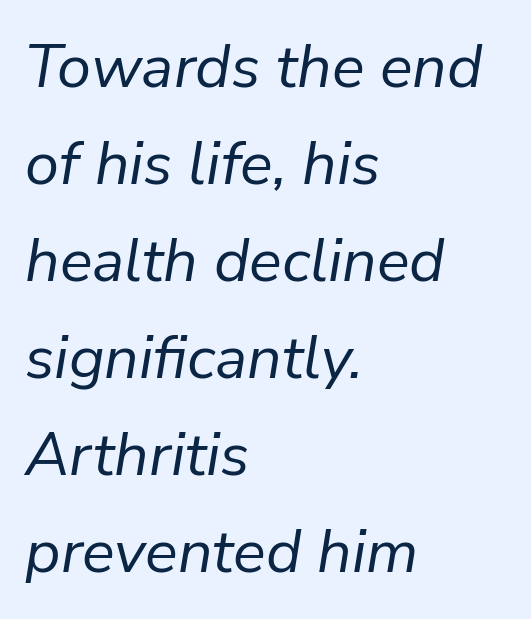
The image shows 61 px regular-weight type, italic (leaning right); set left-aligned, normal line spacing (1.59x), normal letter spacing, not underlined; low stroke contrast and a medium x-height.
